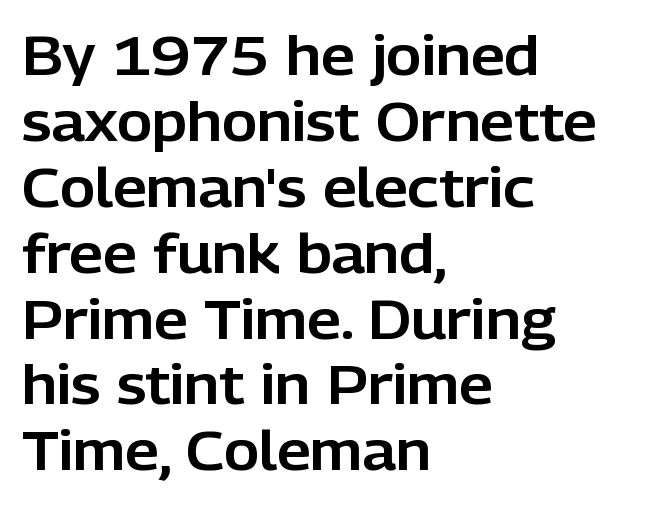
In terms of letterform style, serifs are entirely absent. The paragraph shown leans on its left margin. Honestly, the letter spacing is just normal — you wouldn't notice it. The rendering uses natural spacing where letterforms have individual widths. Clear beneath every line of the passage. Vertical strokes here are truly vertical.
